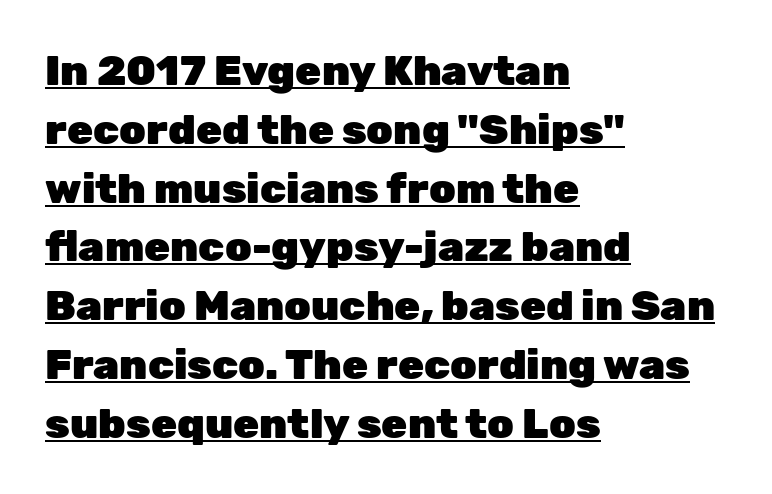
Q: Is the text bold? A: Yes.
Q: Is the text italic (slanted)? A: No, it is upright.
Q: Is the typeface a serif or a sans-serif typeface? A: Sans-serif.
Q: Is the text underlined? A: Yes.
Q: How is the paragraph aligned? A: Left-aligned.
Q: Is the spacing between letters normal or unusually wide? A: Normal.
Q: Is the spacing between lines tight, normal or loose? A: Normal.
Q: Width (condensed, normal, or wide)? A: Normal.
Q: Stroke contrast? A: Low.
Q: x-height? A: Medium.
Q: Monospaced? A: No.
